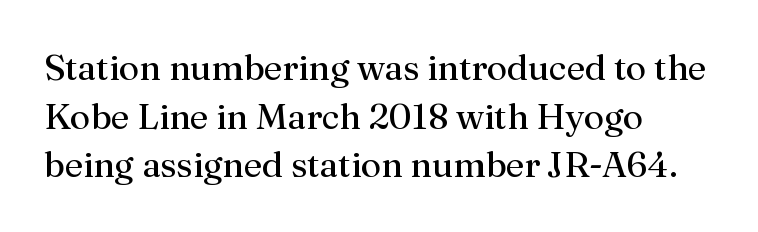
These lines are rendered in a variable-pitch font. Ink coverage per letter is moderate at most. The gap between lines stays unmarked. Honestly, the letter spacing is just normal — you wouldn't notice it.
